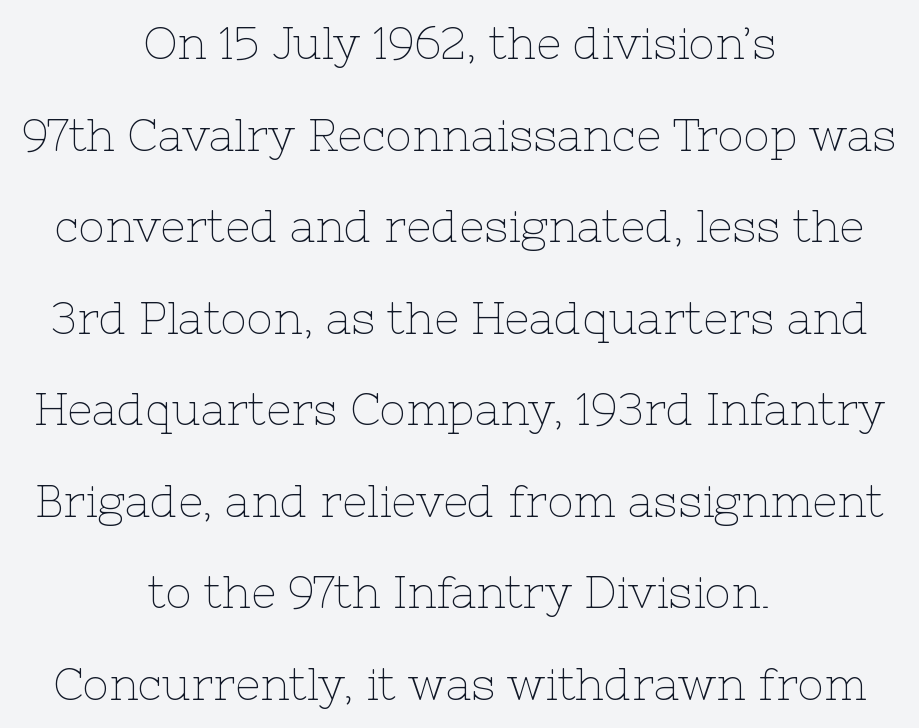
The image shows 44 px thin serif type, upright; set centered, loose line spacing (2.08x), normal letter spacing, not underlined; low stroke contrast and a medium x-height.
